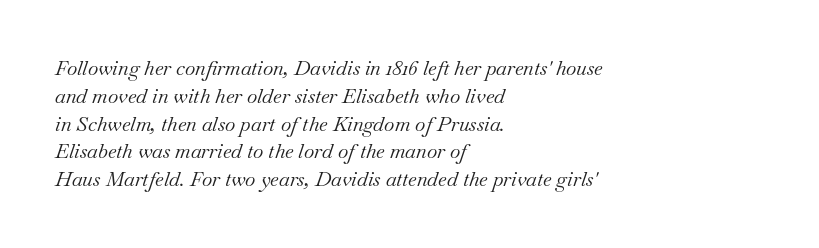
The designer left line spacing at the default. The string is rendered with underlining switched off. Inter-character spacing is left at the font's built-in metrics. Weight: regular or lighter. Casual observation: everything's shoved over to the left.
